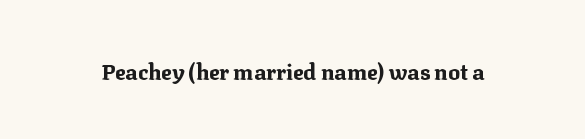
Short note: letters normally spaced. Words float on clear page, feet unadorned. The letters stand upright; this is a roman face. Heavy, bold letterforms.
